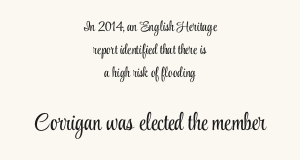
The image shows 24 px text type; set centered, normal line spacing (1.66x), normal letter spacing, not underlined; the second (bottom) block is 1.71x larger.
